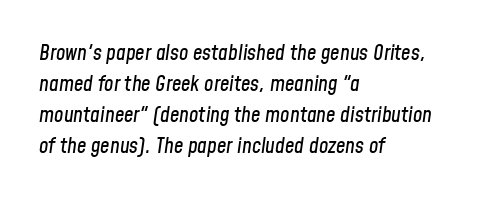
The image shows 21 px text type, italic (leaning right); set left-aligned, normal line spacing (1.48x), normal letter spacing, not underlined.
